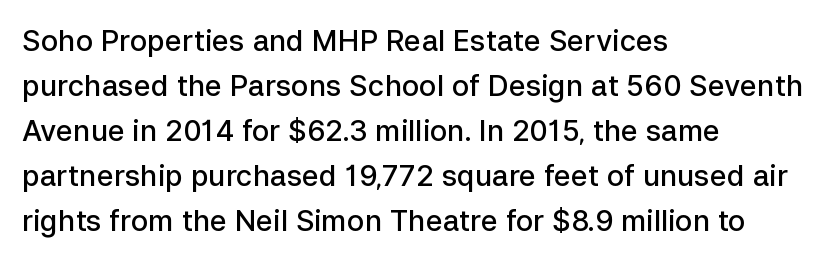
A typesetter would call this proportional, since set widths differ per character. The passage shown is typeset with a sans-serif family. Italic? Not at all — the glyphs are vertical. A typesetter would call this leading conventional body-copy spacing.
